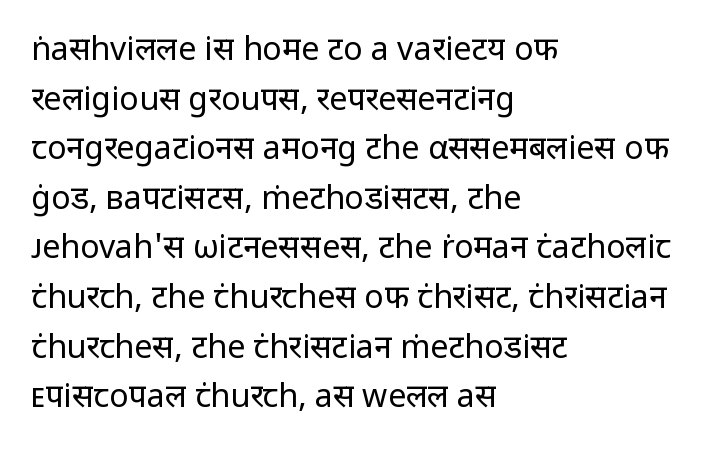
Q: Is the text bold? A: No.
Q: Is the text italic (slanted)? A: No, it is upright.
Q: Is the typeface a serif or a sans-serif typeface? A: Sans-serif.
Q: Is the text underlined? A: No.
Q: How is the paragraph aligned? A: Left-aligned.
Q: Is the spacing between letters normal or unusually wide? A: Normal.
Q: Is the spacing between lines tight, normal or loose? A: Normal.
Q: Width (condensed, normal, or wide)? A: Normal.
Q: Stroke contrast? A: Low.
Q: x-height? A: Medium.
Q: Monospaced? A: No.
